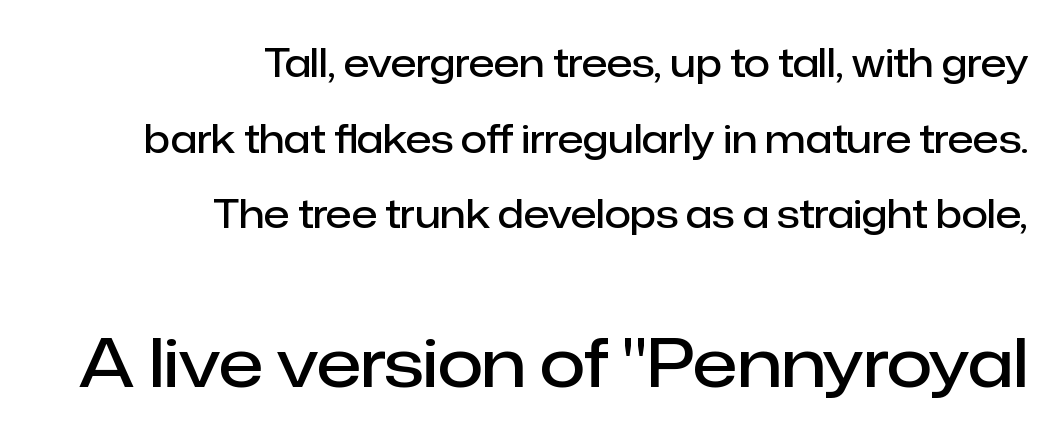
Q: Is the text bold? A: Semi-bold.
Q: Is the text italic (slanted)? A: No, it is upright.
Q: Is the typeface a serif or a sans-serif typeface? A: Sans-serif.
Q: Is the text underlined? A: No.
Q: How is the paragraph aligned? A: Right-aligned.
Q: Is the spacing between letters normal or unusually wide? A: Normal.
Q: Is the spacing between lines tight, normal or loose? A: Loose.
Q: Which block of text is set in a larger size, the first (top) or the second (bottom)? A: The second (bottom) one.
Q: Width (condensed, normal, or wide)? A: Normal.
Q: Stroke contrast? A: Low.
Q: x-height? A: Medium.
Q: Monospaced? A: No.
